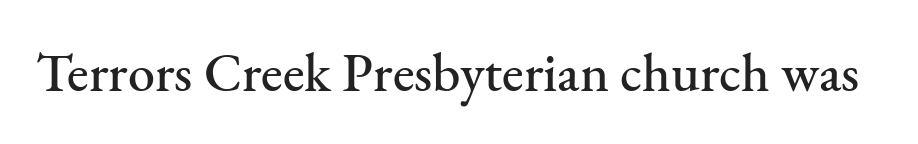
The image shows 54 px serif type, upright; set normal letter spacing, not underlined; medium stroke contrast and a small x-height.
